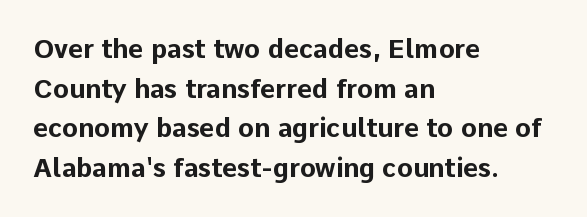
{"italic": "no", "bold": "yes", "underline": "no", "align": "left", "line_spacing": "normal", "line_spacing_ratio": 1.52, "letter_spacing": "normal", "letter_spacing_em": 0.0, "glyph_px": 26}
